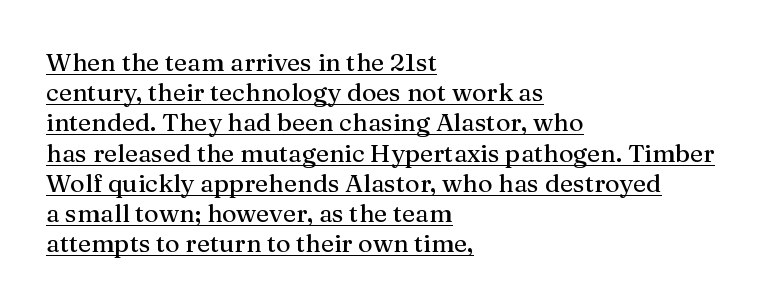
The image shows 25 px text type, upright; set left-aligned, line spacing 1.21x, normal letter spacing, underlined.
